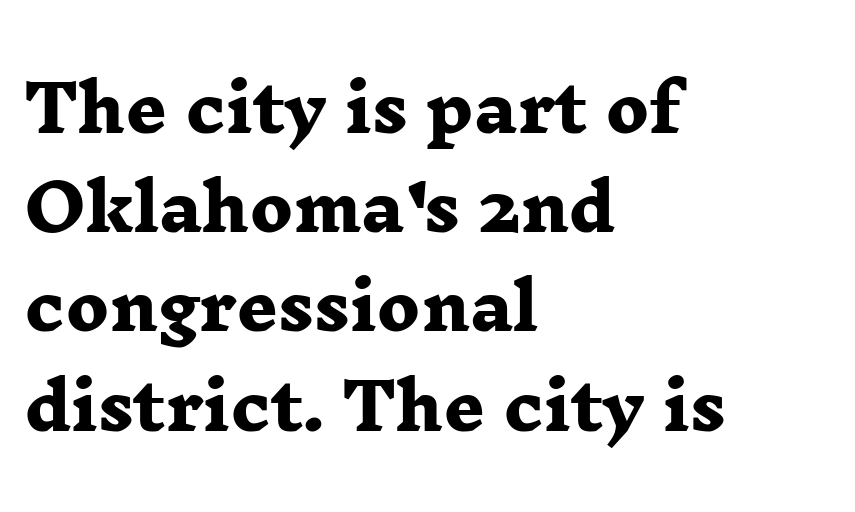
Q: Is the text bold? A: Yes.
Q: Is the typeface a serif or a sans-serif typeface? A: Serif.
Q: Is the text underlined? A: No.
Q: How is the paragraph aligned? A: Left-aligned.
Q: Is the spacing between letters normal or unusually wide? A: Normal.
Q: Is the spacing between lines tight, normal or loose? A: Normal.
Q: Width (condensed, normal, or wide)? A: Wide.
Q: Stroke contrast? A: Low.
Q: x-height? A: Medium.
Q: Monospaced? A: No.
